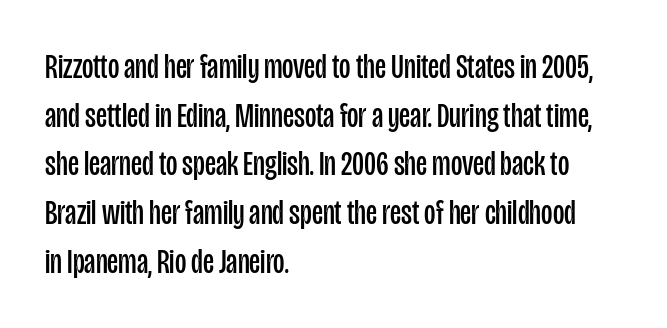
The image shows 35 px regular-weight, condensed sans-serif type, upright; set left-aligned, normal line spacing (1.39x), normal letter spacing, not underlined; low stroke contrast and a large x-height.
